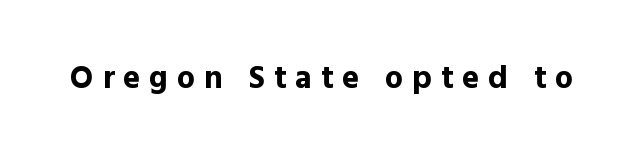
{"serif": "no", "italic": "no", "bold": "yes", "weight": "bold", "width": "normal", "x_height": "medium", "monospaced": "no", "underline": "no", "letter_spacing": "wide", "letter_spacing_em": 0.28, "glyph_px": 32}
